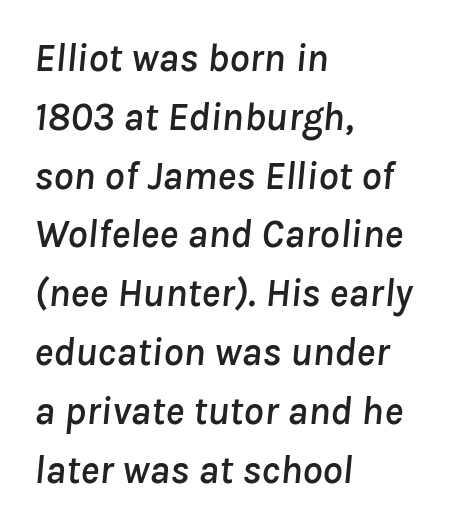
The image shows 40 px text type, italic (leaning right); set left-aligned, normal line spacing (1.47x), normal letter spacing, not underlined; low stroke contrast and a medium x-height.
